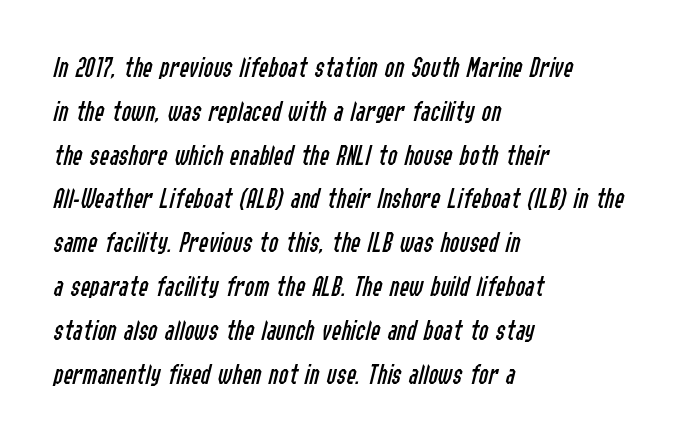
The image shows 29 px regular-weight, condensed type, italic (leaning right); set left-aligned, normal line spacing (1.51x), normal letter spacing, not underlined; low stroke contrast and a medium x-height.
